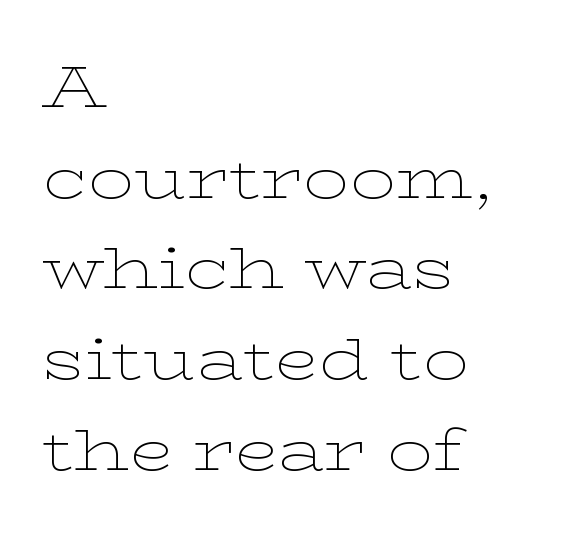
The image shows 57 px thin, wide serif type, upright; set left-aligned, normal line spacing (1.59x), normal letter spacing, not underlined; low stroke contrast and a medium x-height.
